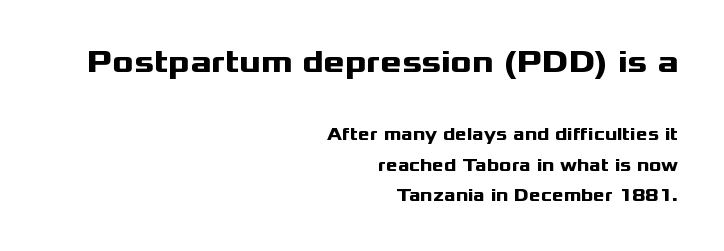
The letters in the upper block stand taller than those in the block below. In terms of letterspacing, this is plain default setting. The typesetting leans heavy: a genuine bold. The letters stand straight up with perfectly vertical stems. Type without underlining. Character widths vary here, with narrow letters taking less room than wide ones.
